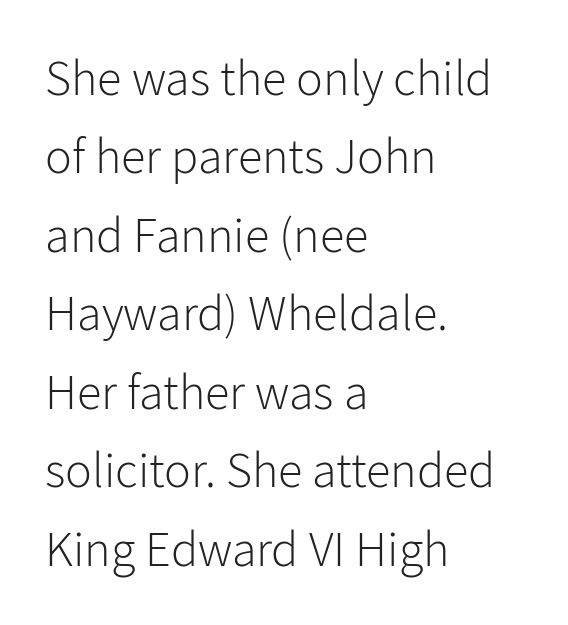
{"serif": "no", "italic": "no", "bold": "no", "weight": "light", "width": "normal", "stroke_contrast": "low", "x_height": "medium", "monospaced": "no", "underline": "no", "align": "left", "line_spacing": "normal", "line_spacing_ratio": 1.57, "letter_spacing": "normal", "letter_spacing_em": 0.0, "glyph_px": 50}
